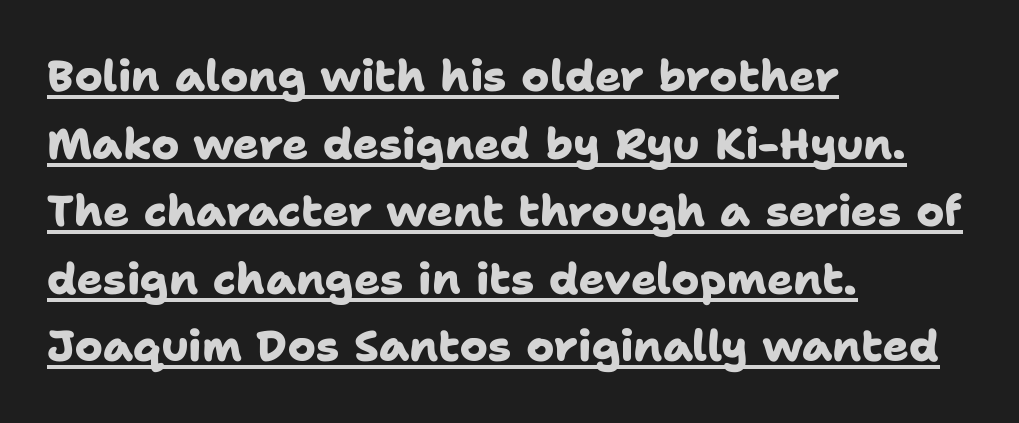
Do the characters align in a grid? No, the font is proportional. Teacher's note: observe the even left margin — that is flush-left alignment. As a designer I'd log this as weight 700, bold. The designer went with a sans here, leaving each stem footless. This sample keeps an unexceptional amount of space between lines.
